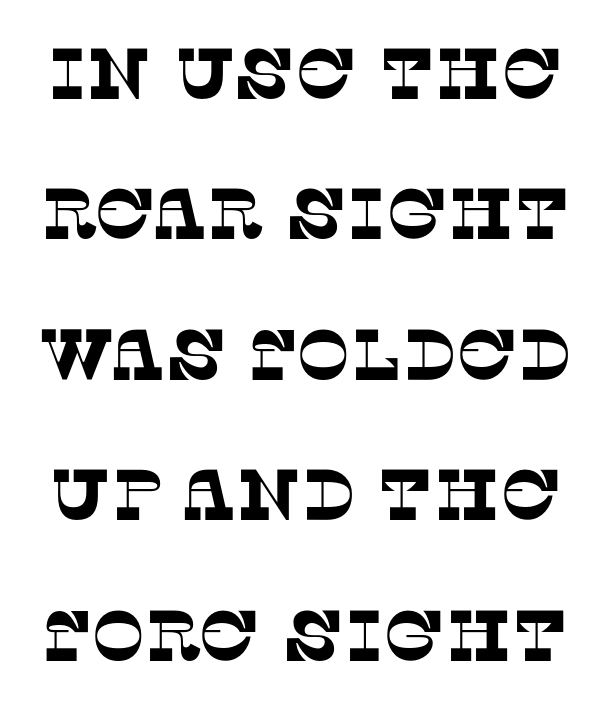
{"serif": "yes", "width": "normal", "stroke_contrast": "low", "x_height": "large", "monospaced": "no", "underline": "no", "line_spacing": "loose", "line_spacing_ratio": 1.95, "letter_spacing": "normal", "letter_spacing_em": 0.0, "glyph_px": 72}
